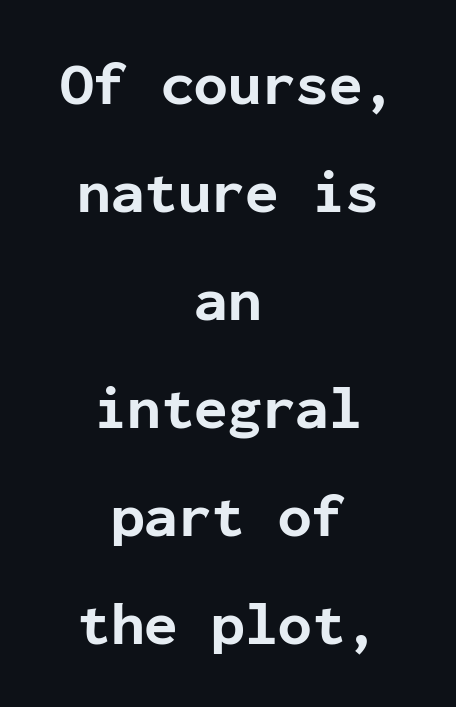
The image shows 61 px bold sans-serif type, upright, monospaced; set centered, line spacing 1.77x, normal letter spacing, not underlined; low stroke contrast and a medium x-height.
